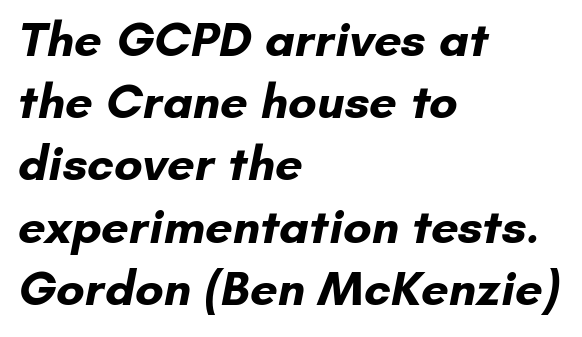
Q: Is the text bold? A: Yes.
Q: Is the typeface a serif or a sans-serif typeface? A: Sans-serif.
Q: Is the text underlined? A: No.
Q: How is the paragraph aligned? A: Left-aligned.
Q: Is the spacing between letters normal or unusually wide? A: Normal.
Q: Is the spacing between lines tight, normal or loose? A: Normal.
Q: Width (condensed, normal, or wide)? A: Normal.
Q: Stroke contrast? A: Low.
Q: x-height? A: Small.
Q: Monospaced? A: No.
